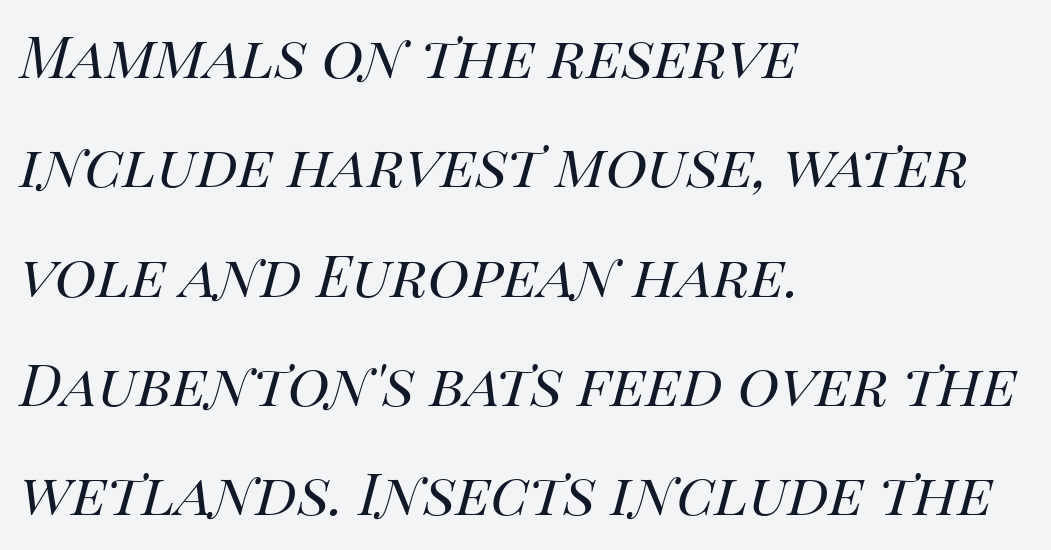
Line beginnings align vertically; line endings do not. Here the designer chose a conventional face with non-uniform glyph widths. The letterforms sit shoulder to shoulder at normal distance. Every character sits at an angle, as italics do. The designer left line spacing at the default. Just letters on the line, the space beneath them empty.
